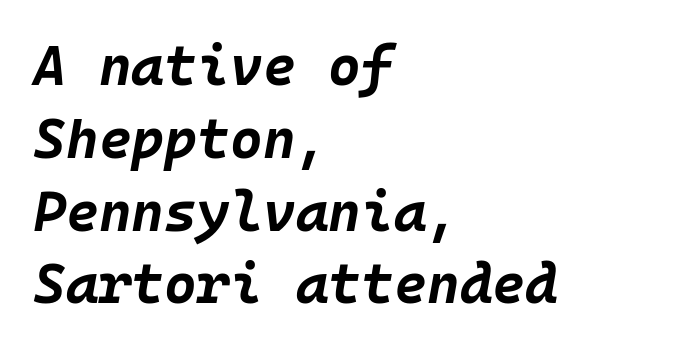
Q: Is the text bold? A: Yes.
Q: Is the text italic (slanted)? A: Yes, it leans right by about 10 degrees.
Q: Is the text underlined? A: No.
Q: How is the paragraph aligned? A: Left-aligned.
Q: Is the spacing between letters normal or unusually wide? A: Normal.
Q: Is the spacing between lines tight, normal or loose? A: Normal.
Q: Width (condensed, normal, or wide)? A: Normal.
Q: Stroke contrast? A: Low.
Q: x-height? A: Large.
Q: Monospaced? A: Yes.
